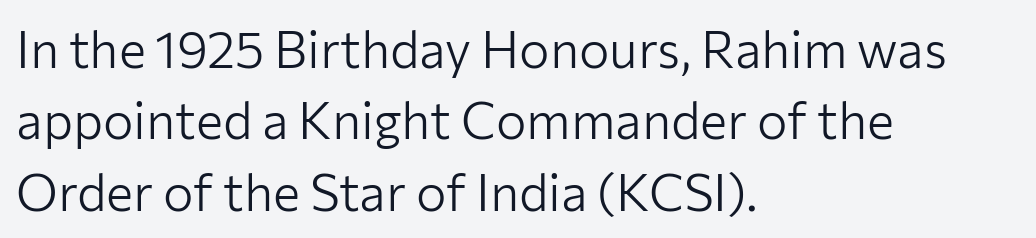
The image shows 51 px light sans-serif type, upright; set left-aligned, normal line spacing (1.4x), normal letter spacing, not underlined; low stroke contrast and a medium x-height.
